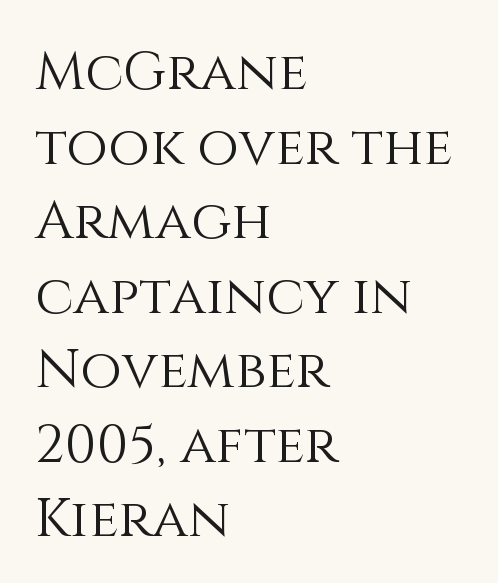
The image shows 54 px light type, upright; set left-aligned, normal line spacing (1.38x), normal letter spacing, not underlined; medium stroke contrast and a large x-height.
